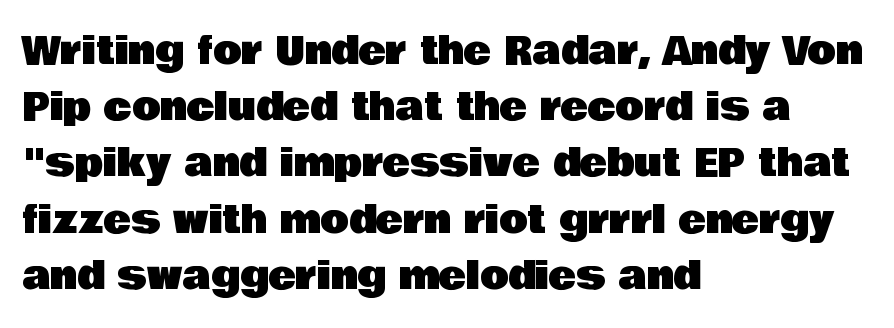
The rendering uses natural spacing where letterforms have individual widths. In terms of posture, this sample is upright. Compared with typical paragraphs, the rows here are spaced about the same. Each row of text sits above clean, open space.
